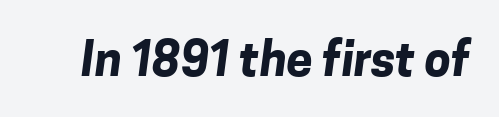
Is the type bold? Yes — the strokes are clearly thick and heavy. Here the designer chose a conventional face with non-uniform glyph widths. The type family on display is of the sans-serif kind. Any mark beneath the type? The region is blank. Look at the tracking — it's just the regular setting, nothing added.
